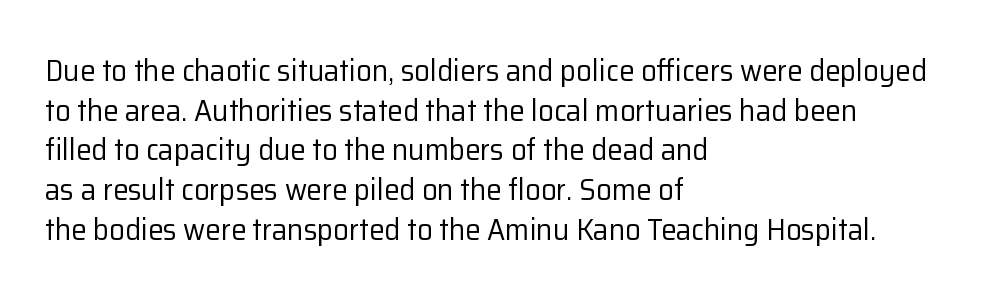
Q: Is the text bold? A: No.
Q: Is the text italic (slanted)? A: No, it is upright.
Q: Is the typeface a serif or a sans-serif typeface? A: Sans-serif.
Q: Is the text underlined? A: No.
Q: How is the paragraph aligned? A: Left-aligned.
Q: Is the spacing between letters normal or unusually wide? A: Normal.
Q: Is the spacing between lines tight, normal or loose? A: Normal.
Q: Width (condensed, normal, or wide)? A: Normal.
Q: Stroke contrast? A: Low.
Q: x-height? A: Medium.
Q: Monospaced? A: No.
